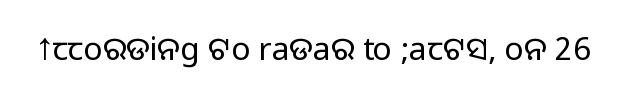
The glyphs in this specimen are sans serif. Vertical strokes here are truly vertical. Beneath every word, the page is bare. Honestly, the letter spacing is just normal — you wouldn't notice it.
